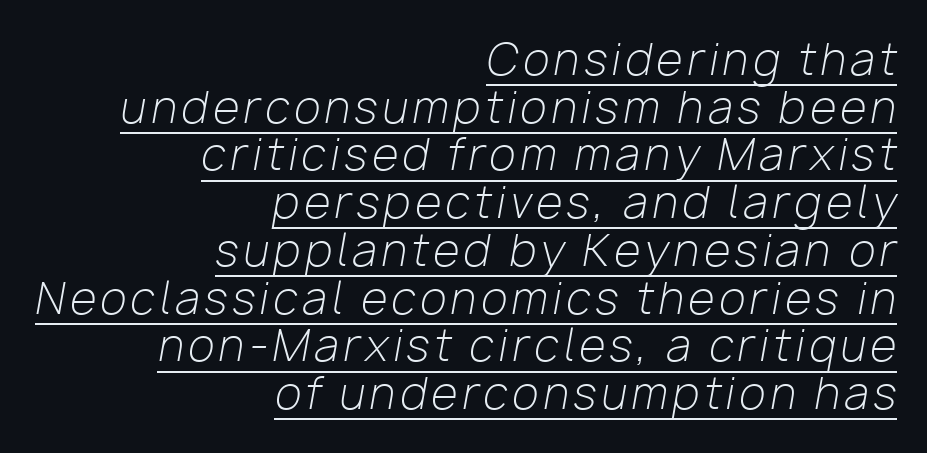
{"italic": "yes", "lean": "right", "slant_degrees": 10, "bold": "no", "weight": "light", "width": "normal", "stroke_contrast": "low", "x_height": "medium", "monospaced": "no", "underline": "yes", "align": "right", "line_spacing": "tight", "line_spacing_ratio": 1.11, "glyph_px": 43}
